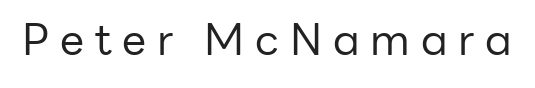
Q: Is the text bold? A: No.
Q: Is the text italic (slanted)? A: No, it is upright.
Q: Is the typeface a serif or a sans-serif typeface? A: Sans-serif.
Q: Is the text underlined? A: No.
Q: Is the spacing between letters normal or unusually wide? A: Unusually wide.
Q: Width (condensed, normal, or wide)? A: Normal.
Q: Stroke contrast? A: Low.
Q: x-height? A: Medium.
Q: Monospaced? A: No.
